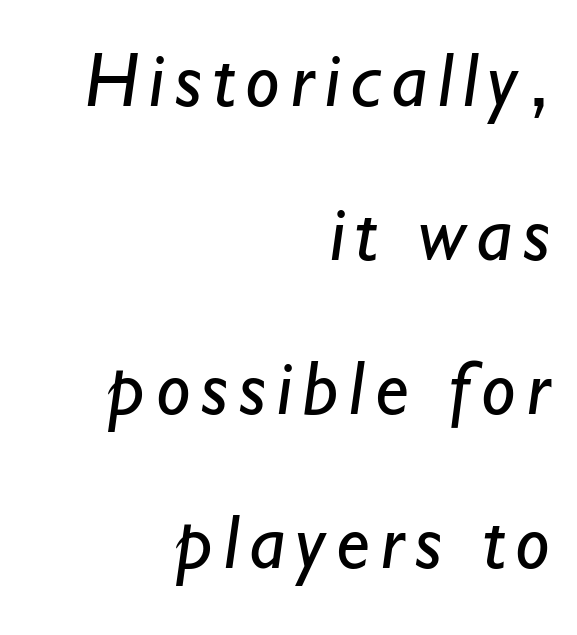
{"serif": "no", "bold": "no", "weight": "regular", "width": "normal", "stroke_contrast": "low", "x_height": "small", "monospaced": "no", "underline": "no", "align": "right", "line_spacing": "loose", "line_spacing_ratio": 2.0, "glyph_px": 77}
